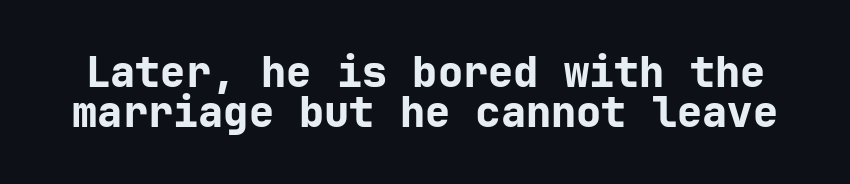
{"serif": "no", "italic": "no", "bold": "yes", "weight": "bold", "width": "normal", "stroke_contrast": "low", "x_height": "medium", "underline": "no", "line_spacing": "tight", "line_spacing_ratio": 0.95, "letter_spacing": "normal", "letter_spacing_em": 0.0, "glyph_px": 42}
